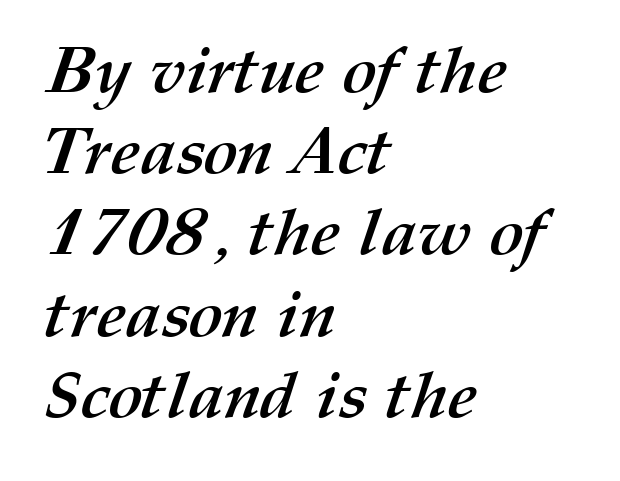
Q: Is the text bold? A: Yes.
Q: Is the text underlined? A: No.
Q: How is the paragraph aligned? A: Left-aligned.
Q: Is the spacing between letters normal or unusually wide? A: Normal.
Q: Is the spacing between lines tight, normal or loose? A: Normal.
Q: Width (condensed, normal, or wide)? A: Normal.
Q: Stroke contrast? A: Medium.
Q: x-height? A: Medium.
Q: Monospaced? A: No.
